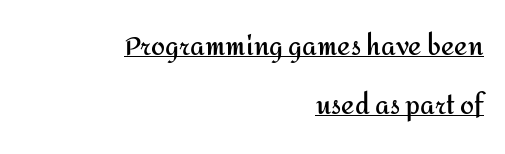
{"italic": "no", "bold": "yes", "underline": "yes", "align": "right", "line_spacing": "loose", "line_spacing_ratio": 2.37, "letter_spacing": "normal", "letter_spacing_em": 0.0, "glyph_px": 25}
